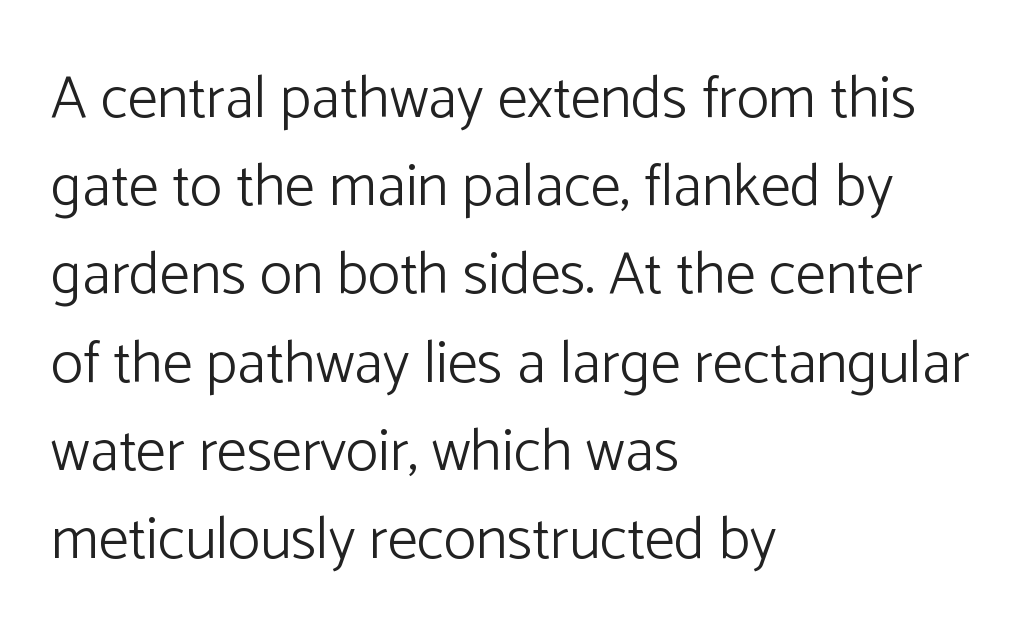
{"serif": "no", "italic": "no", "bold": "no", "weight": "light", "width": "normal", "stroke_contrast": "low", "x_height": "medium", "monospaced": "no", "underline": "no", "align": "left", "line_spacing": "normal", "line_spacing_ratio": 1.47, "letter_spacing": "normal", "letter_spacing_em": 0.0, "glyph_px": 60}
